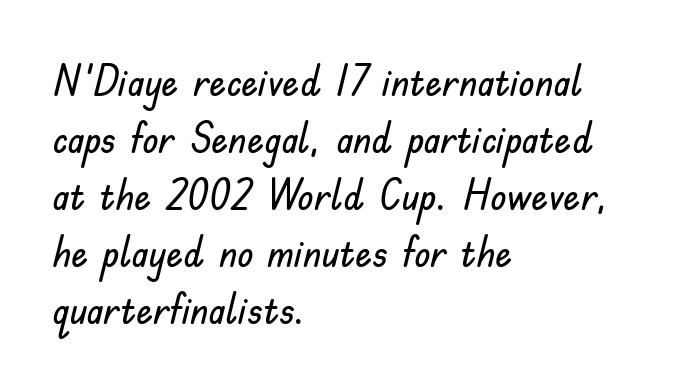
{"serif": "no", "width": "normal", "stroke_contrast": "low", "x_height": "small", "monospaced": "no", "underline": "no", "align": "left", "line_spacing": "normal", "line_spacing_ratio": 1.36, "letter_spacing": "normal", "letter_spacing_em": 0.0, "glyph_px": 42}
